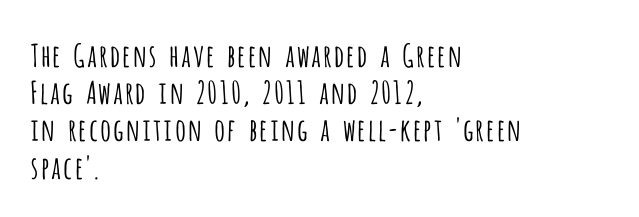
Q: Is the text bold? A: No.
Q: Is the text italic (slanted)? A: No, it is upright.
Q: Is the typeface a serif or a sans-serif typeface? A: Sans-serif.
Q: Is the text underlined? A: No.
Q: How is the paragraph aligned? A: Left-aligned.
Q: Is the spacing between letters normal or unusually wide? A: Normal.
Q: Width (condensed, normal, or wide)? A: Condensed.
Q: Stroke contrast? A: Low.
Q: x-height? A: Large.
Q: Monospaced? A: No.
